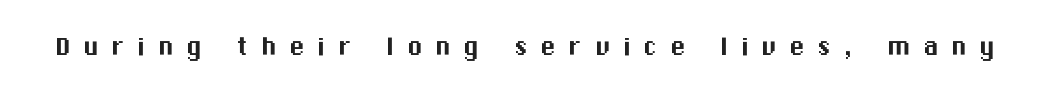
Q: Is the text italic (slanted)? A: No, it is upright.
Q: Is the typeface a serif or a sans-serif typeface? A: Sans-serif.
Q: Is the text underlined? A: No.
Q: Is the spacing between letters normal or unusually wide? A: Unusually wide.
Q: Width (condensed, normal, or wide)? A: Normal.
Q: Stroke contrast? A: Medium.
Q: x-height? A: Medium.
Q: Monospaced? A: No.
